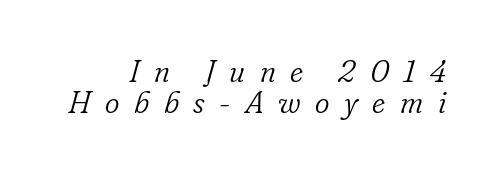
{"serif": "yes", "italic": "yes", "lean": "right", "slant_degrees": 16, "bold": "no", "weight": "light", "width": "normal", "stroke_contrast": "low", "x_height": "small", "monospaced": "no", "underline": "no", "line_spacing": "tight", "line_spacing_ratio": 1.0, "letter_spacing": "wide", "letter_spacing_em": 0.47, "glyph_px": 31}
